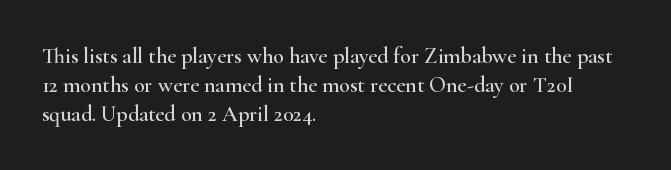
Descender tails drop into unmarked territory. Horizontal alignment here is leftward, the default for most running prose. Does extra space separate the letters? No, they use regular spacing. Upright lettering throughout. Evenly set lines give the paragraph a standard silhouette.
